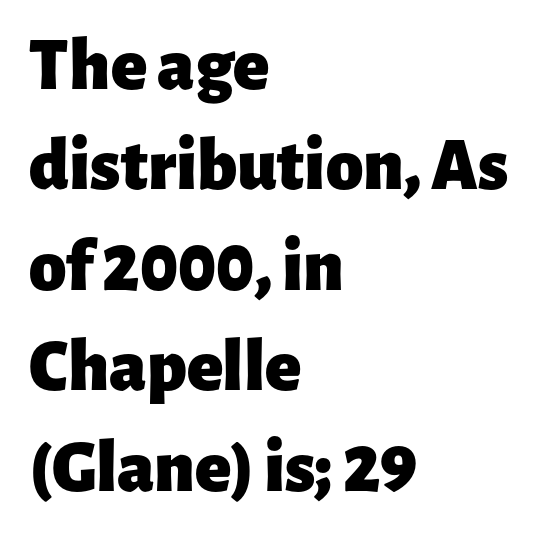
{"serif": "no", "italic": "no", "bold": "yes", "weight": "heavy", "width": "normal", "stroke_contrast": "low", "x_height": "medium", "monospaced": "no", "underline": "no", "align": "left", "line_spacing": "normal", "line_spacing_ratio": 1.34, "letter_spacing": "normal", "letter_spacing_em": 0.0, "glyph_px": 75}
